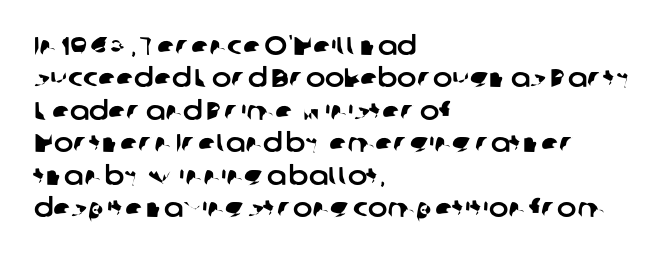
{"underline": "no", "align": "left", "line_spacing": "normal", "line_spacing_ratio": 1.25, "letter_spacing": "normal", "letter_spacing_em": 0.0, "glyph_px": 26}
